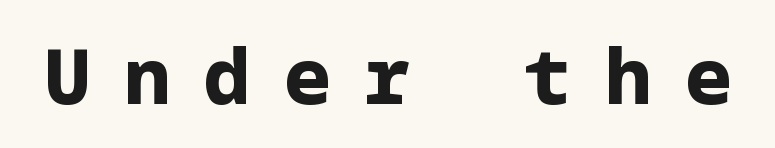
Font category for this specimen: sans-serif. In terms of letterspacing, this is a distinctly airy, spread setting. Strong, thick strokes mark this as bold type. Designer's note — italics off, roman on. Descenders hang freely into open space.
